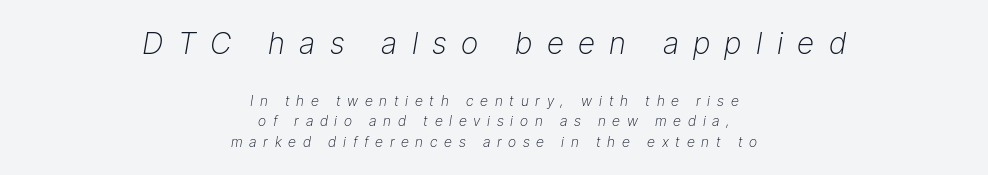
The image shows 30 px light type, italic (leaning right); set centered, normal line spacing (1.46x), unusually wide letter spacing (+0.48 em), not underlined; the first (top) block is 2.14x larger; low stroke contrast and a medium x-height.
